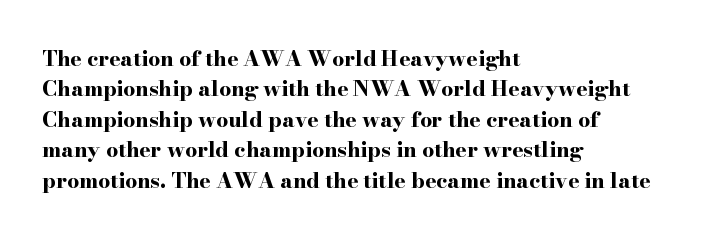
{"italic": "no", "bold": "yes", "underline": "no", "align": "left", "line_spacing": "normal", "line_spacing_ratio": 1.45, "letter_spacing": "normal", "letter_spacing_em": 0.0, "glyph_px": 21}
